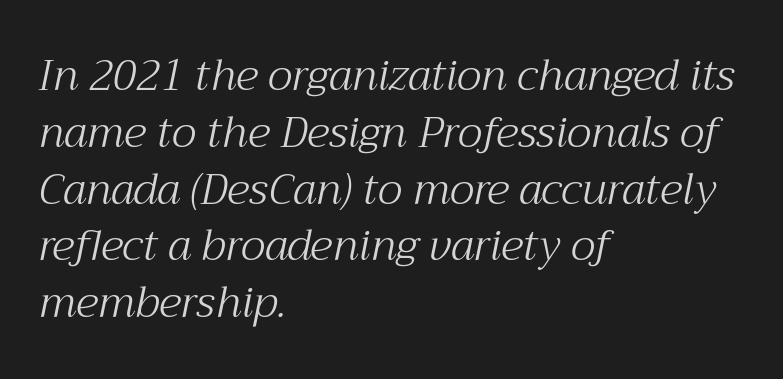
Is the stroke heavy? The answer is a plain regular-or-lighter. How are the letters spaced? Ordinarily, with no added tracking. Examine the stroke ends and you'll spot serifs. Baseline-to-baseline distance is the conventional proportion of letter height.
